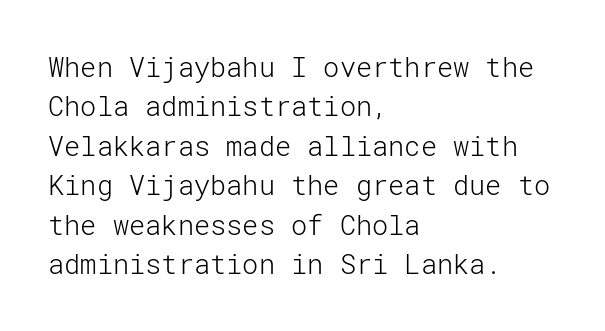
The image shows 27 px text type, upright; set left-aligned, normal line spacing (1.46x), normal letter spacing, not underlined.
